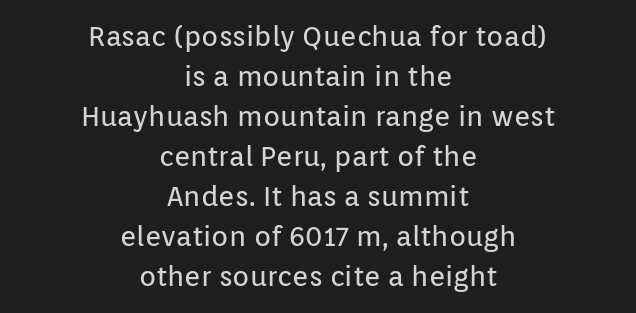
Q: Is the text bold? A: No.
Q: Is the text italic (slanted)? A: No, it is upright.
Q: Is the typeface a serif or a sans-serif typeface? A: Sans-serif.
Q: Is the text underlined? A: No.
Q: How is the paragraph aligned? A: Centered.
Q: Is the spacing between letters normal or unusually wide? A: Normal.
Q: Is the spacing between lines tight, normal or loose? A: Normal.
Q: Width (condensed, normal, or wide)? A: Normal.
Q: Stroke contrast? A: Low.
Q: x-height? A: Medium.
Q: Monospaced? A: No.
